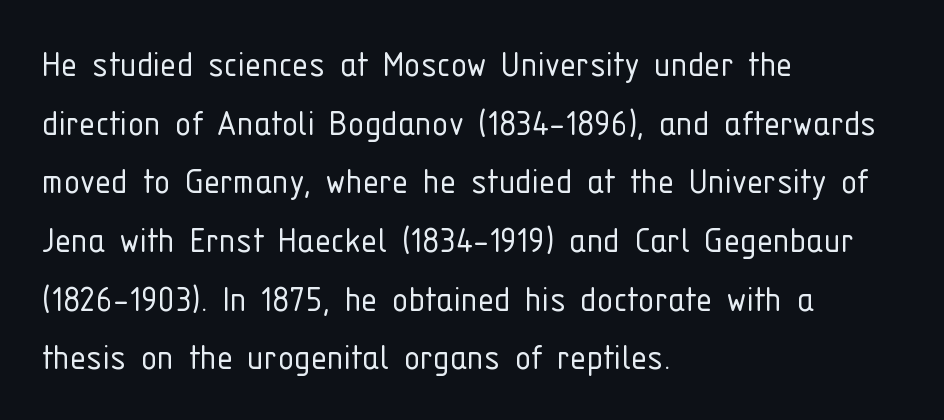
Decoration check: the copy has no underline. The paragraph has a hard left edge and a soft right edge. You can tell from the bare stems that sans-serif type was used. Does the lettering tilt? It doesn't — this is upright.
